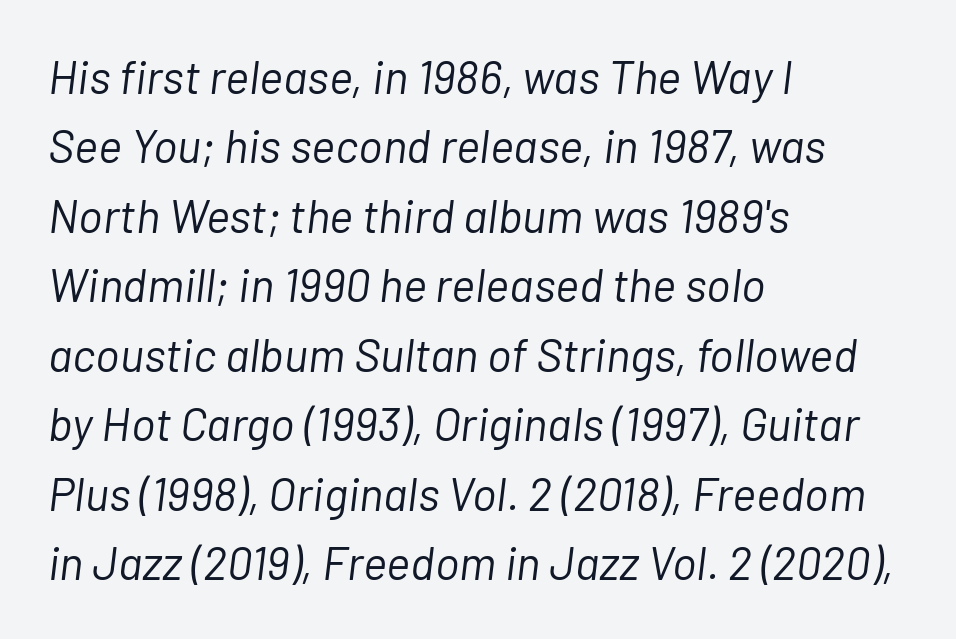
Q: Is the text bold? A: No.
Q: Is the text italic (slanted)? A: Yes, it leans right by about 7 degrees.
Q: Is the text underlined? A: No.
Q: How is the paragraph aligned? A: Left-aligned.
Q: Is the spacing between letters normal or unusually wide? A: Normal.
Q: Is the spacing between lines tight, normal or loose? A: Normal.
Q: Width (condensed, normal, or wide)? A: Normal.
Q: Stroke contrast? A: Low.
Q: x-height? A: Medium.
Q: Monospaced? A: No.
